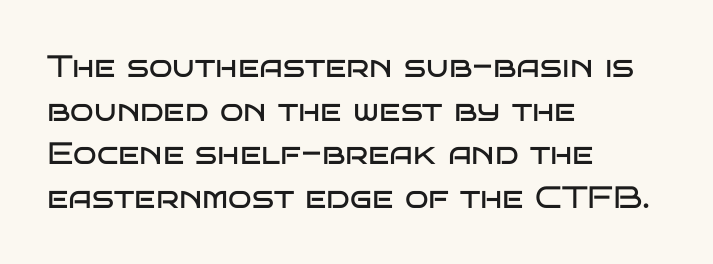
{"serif": "no", "italic": "no", "bold": "no", "weight": "regular", "width": "wide", "stroke_contrast": "low", "x_height": "large", "monospaced": "no", "underline": "no", "align": "left", "line_spacing": "normal", "line_spacing_ratio": 1.41, "letter_spacing": "normal", "letter_spacing_em": 0.0, "glyph_px": 31}
